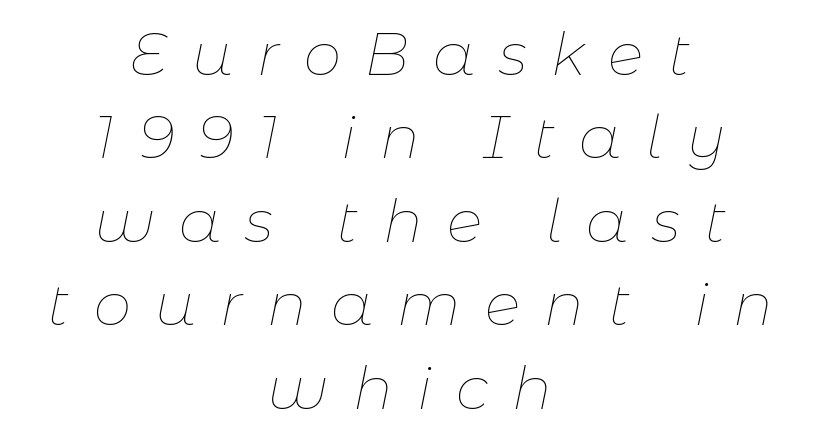
{"italic": "yes", "lean": "right", "slant_degrees": 11, "bold": "no", "weight": "thin", "width": "normal", "stroke_contrast": "low", "x_height": "medium", "monospaced": "no", "underline": "no", "align": "center", "line_spacing": "normal", "line_spacing_ratio": 1.39, "letter_spacing": "wide", "letter_spacing_em": 0.4, "glyph_px": 60}
